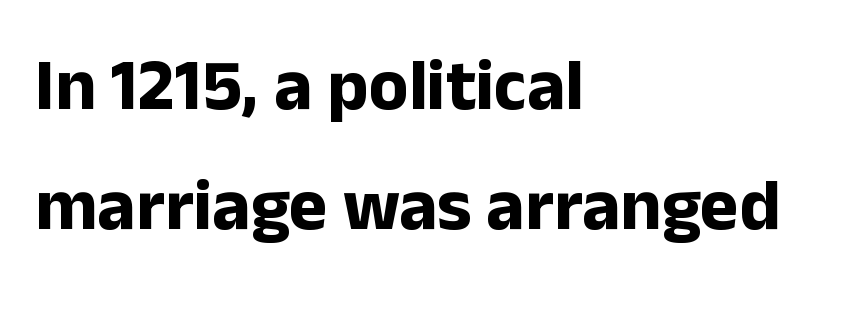
{"serif": "no", "italic": "no", "bold": "yes", "weight": "bold", "width": "normal", "stroke_contrast": "low", "x_height": "medium", "monospaced": "no", "underline": "no", "align": "left", "line_spacing": "normal", "line_spacing_ratio": 1.64, "letter_spacing": "normal", "letter_spacing_em": 0.0, "glyph_px": 73}
